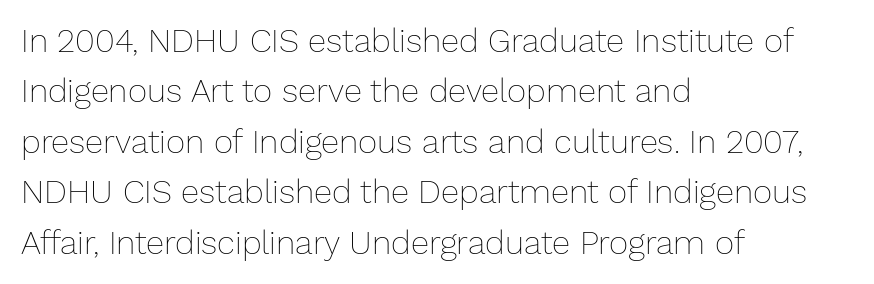
{"italic": "no", "bold": "no", "weight": "thin", "width": "normal", "stroke_contrast": "low", "x_height": "medium", "monospaced": "no", "underline": "no", "align": "left", "line_spacing": "normal", "line_spacing_ratio": 1.53, "letter_spacing": "normal", "letter_spacing_em": 0.0, "glyph_px": 33}
